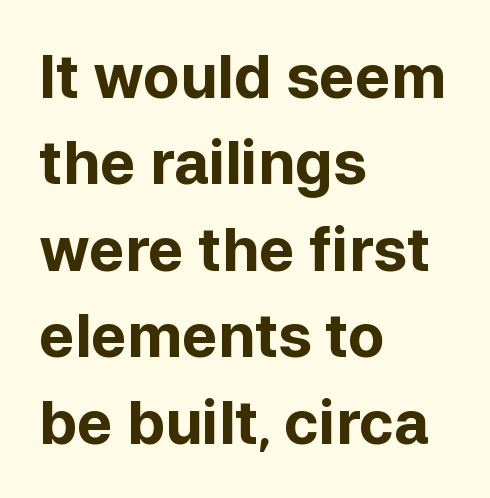
The image shows 60 px bold sans-serif type, upright; set left-aligned, normal line spacing (1.44x), normal letter spacing, not underlined; low stroke contrast and a medium x-height.
